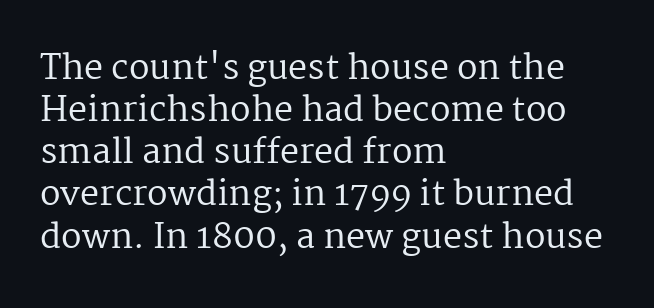
{"serif": "yes", "italic": "no", "bold": "no", "weight": "regular", "width": "normal", "stroke_contrast": "medium", "x_height": "medium", "monospaced": "no", "underline": "no", "align": "left", "line_spacing_ratio": 1.24, "letter_spacing": "normal", "letter_spacing_em": 0.0, "glyph_px": 34}
